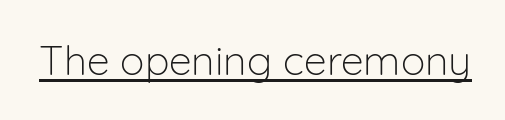
Q: Is the text bold? A: No.
Q: Is the text italic (slanted)? A: No, it is upright.
Q: Is the typeface a serif or a sans-serif typeface? A: Sans-serif.
Q: Is the text underlined? A: Yes.
Q: Is the spacing between letters normal or unusually wide? A: Normal.
Q: Width (condensed, normal, or wide)? A: Normal.
Q: Stroke contrast? A: Low.
Q: x-height? A: Medium.
Q: Monospaced? A: No.
